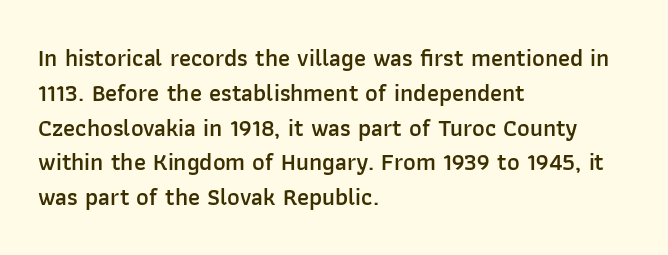
Notice how descenders clear the ascenders below comfortably — that's standard leading. It's the straight-up-and-down kind of type. Horizontally, the lines are justified to the leading edge only. Is the letter spacing exaggerated? No — it looks like the ordinary default. Semibold letterforms, between regular and bold.
